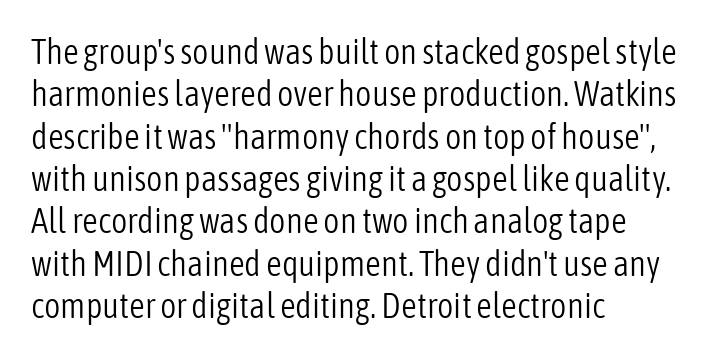
Letters have the restrained weight of plain body copy at most. Plain, unruled lines of type. The gaps between neighbouring characters are ordinary and unremarkable. The face used here is proportionally spaced, like ordinary book or web type.
